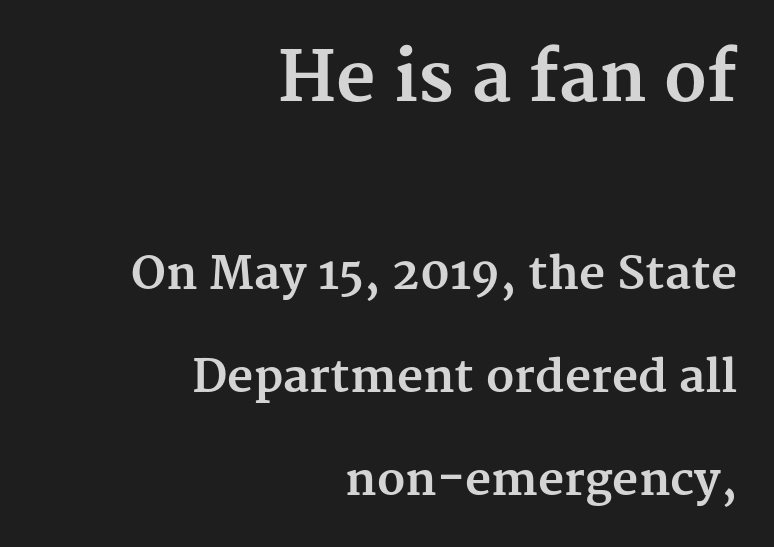
Q: Is the text bold? A: Yes.
Q: Is the text italic (slanted)? A: No, it is upright.
Q: Is the typeface a serif or a sans-serif typeface? A: Serif.
Q: Is the text underlined? A: No.
Q: How is the paragraph aligned? A: Right-aligned.
Q: Is the spacing between letters normal or unusually wide? A: Normal.
Q: Is the spacing between lines tight, normal or loose? A: Loose.
Q: Which block of text is set in a larger size, the first (top) or the second (bottom)? A: The first (top) one.
Q: Width (condensed, normal, or wide)? A: Normal.
Q: Stroke contrast? A: Medium.
Q: x-height? A: Medium.
Q: Monospaced? A: No.
